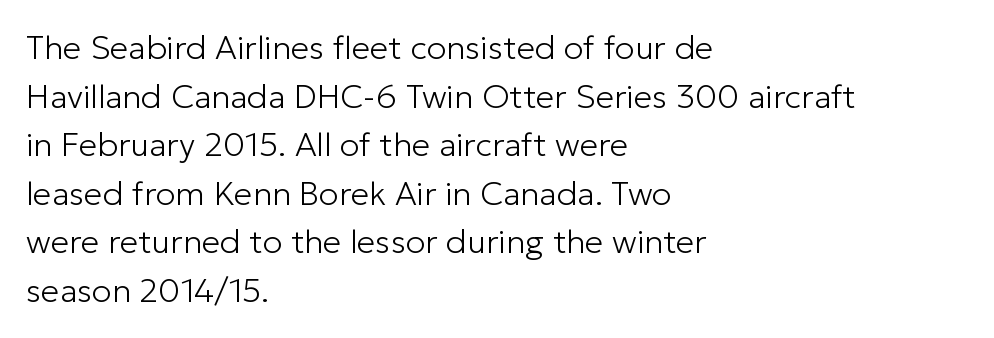
{"serif": "no", "italic": "no", "bold": "no", "weight": "light", "width": "normal", "stroke_contrast": "low", "x_height": "medium", "monospaced": "no", "underline": "no", "align": "left", "line_spacing": "normal", "line_spacing_ratio": 1.47, "letter_spacing": "normal", "letter_spacing_em": 0.0, "glyph_px": 33}
